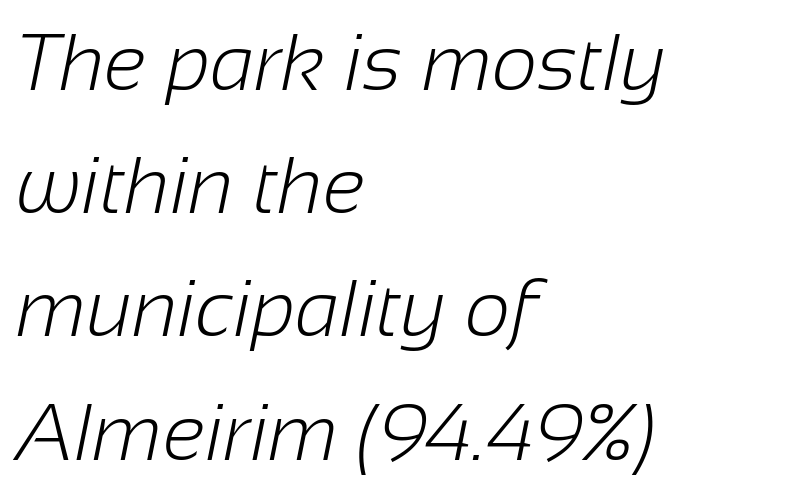
The typesetter chose a ragged-right arrangement here. This sample uses plain, unmodified letter spacing. A typesetter would label this face a sans. This sample has the flowing, uneven cadence of proportional lettering. Honestly, there is no underline to notice here at all. Is the stroke heavy? The answer is a plain regular-or-lighter.
